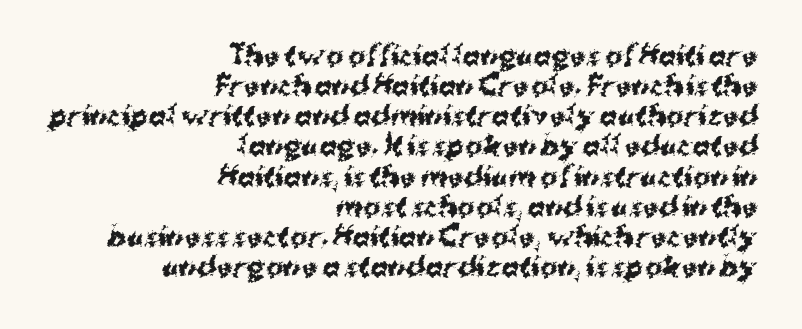
The image shows 26 px bold type; set right-aligned, line spacing 1.16x, normal letter spacing, not underlined.
